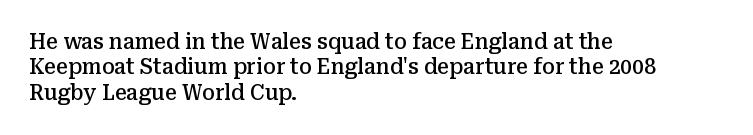
The image shows 21 px text type, upright; set left-aligned, line spacing 1.21x, normal letter spacing, not underlined.
